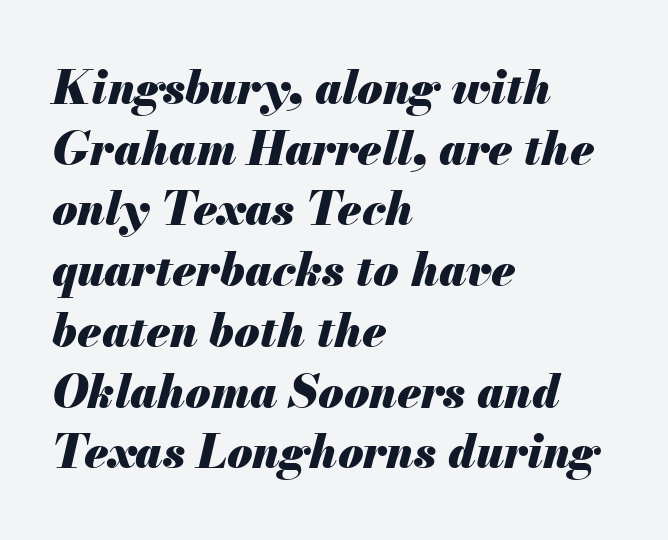
Check under the words: just untouched page. Varying glyph widths throughout — classic text-font behaviour. Rows of type keep a routine distance in the vertical direction. These lines are set flush left with a ragged right edge.
